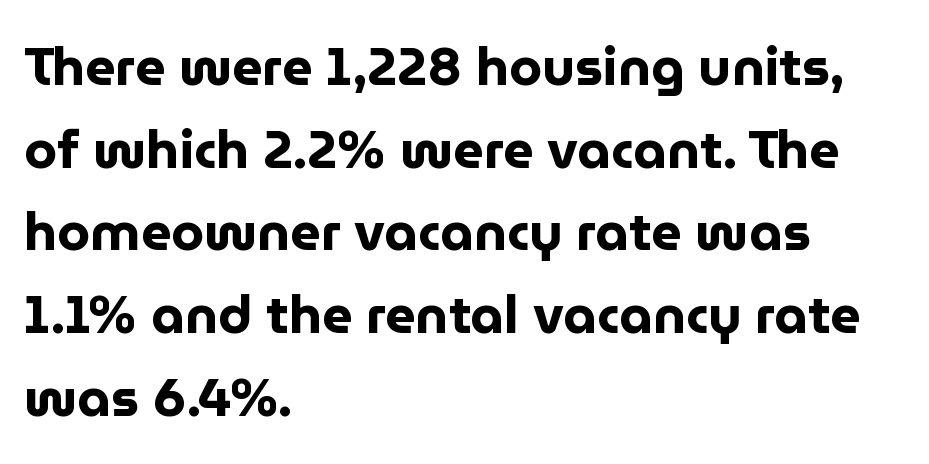
{"serif": "no", "italic": "no", "bold": "yes", "weight": "bold", "width": "normal", "stroke_contrast": "low", "x_height": "medium", "monospaced": "no", "underline": "no", "align": "left", "line_spacing": "normal", "line_spacing_ratio": 1.56, "letter_spacing": "normal", "letter_spacing_em": 0.0, "glyph_px": 53}
